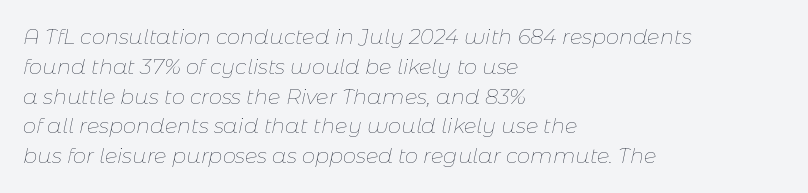
{"italic": "yes", "lean": "right", "slant_degrees": 11, "bold": "no", "underline": "no", "align": "left", "line_spacing": "normal", "line_spacing_ratio": 1.42, "letter_spacing": "normal", "letter_spacing_em": 0.0, "glyph_px": 21}
